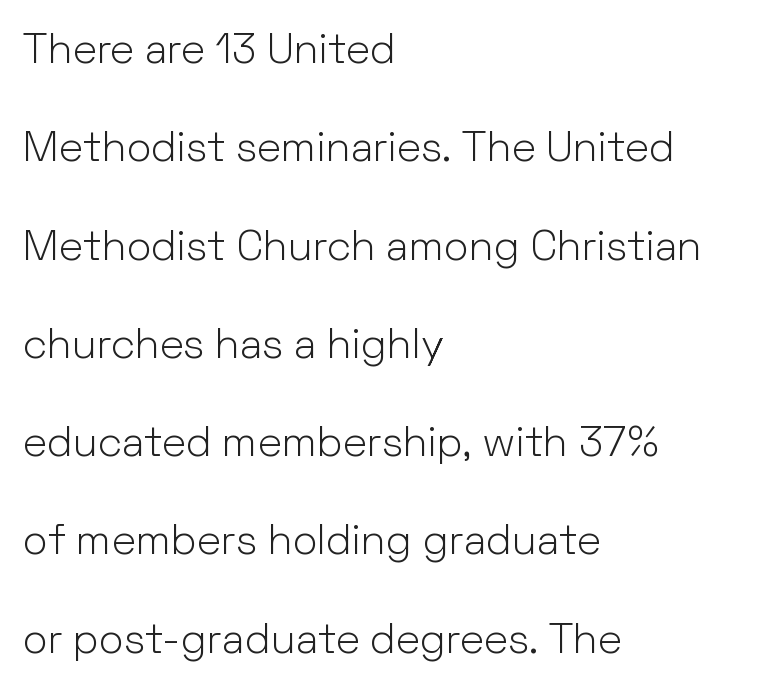
{"serif": "no", "italic": "no", "bold": "no", "weight": "light", "width": "normal", "stroke_contrast": "low", "x_height": "medium", "monospaced": "no", "underline": "no", "align": "left", "line_spacing": "loose", "line_spacing_ratio": 2.34, "letter_spacing": "normal", "letter_spacing_em": 0.0, "glyph_px": 42}
